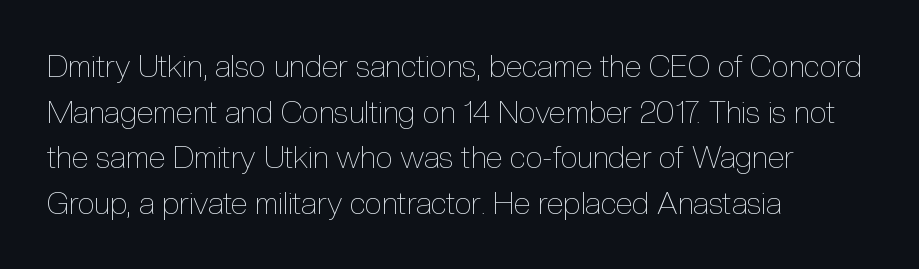
The image shows 31 px thin, condensed type, upright; set left-aligned, normal line spacing (1.47x), normal letter spacing, not underlined; a medium x-height.
